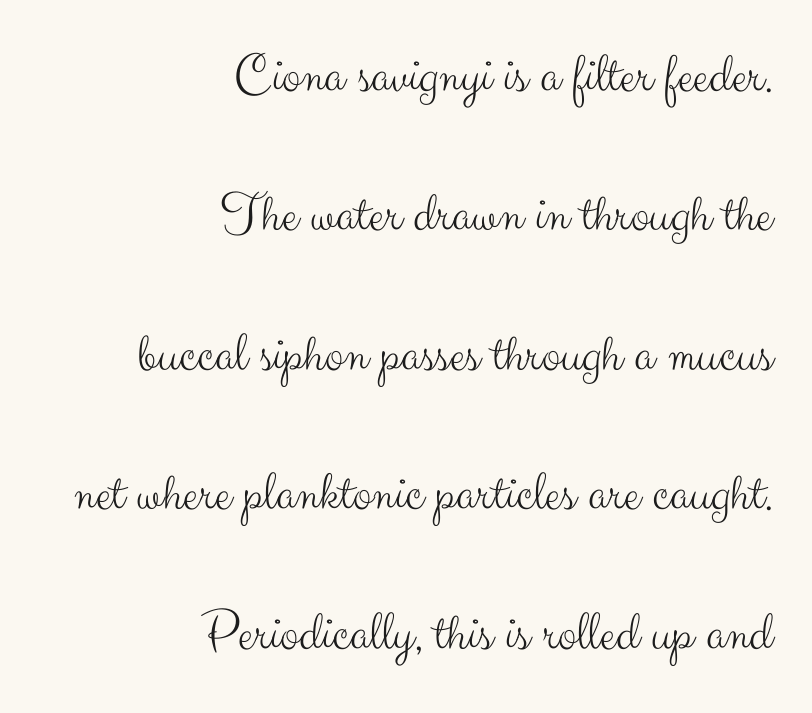
Leading is clearly above the norm, producing a sparse column. Each word holds together tightly as a unit, with standard inter-letter gaps. Font category for this specimen: sans-serif. Varying glyph widths throughout — classic text-font behaviour. Bold? No — there's no thickening of the strokes.
